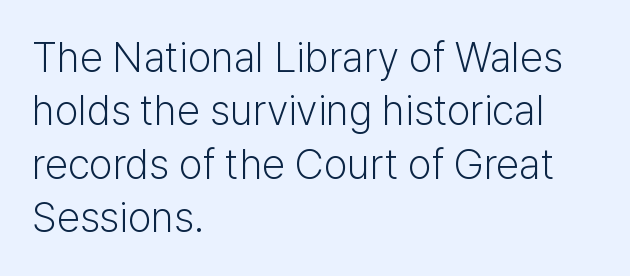
Q: Is the text bold? A: No.
Q: Is the text italic (slanted)? A: No, it is upright.
Q: Is the typeface a serif or a sans-serif typeface? A: Sans-serif.
Q: Is the text underlined? A: No.
Q: How is the paragraph aligned? A: Left-aligned.
Q: Is the spacing between letters normal or unusually wide? A: Normal.
Q: Is the spacing between lines tight, normal or loose? A: Normal.
Q: Width (condensed, normal, or wide)? A: Normal.
Q: Stroke contrast? A: Low.
Q: x-height? A: Medium.
Q: Monospaced? A: No.
